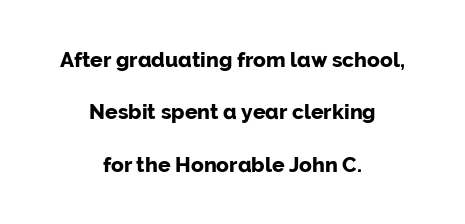
The image shows 21 px bold type, upright; set centered, loose line spacing (2.5x), normal letter spacing, not underlined.
